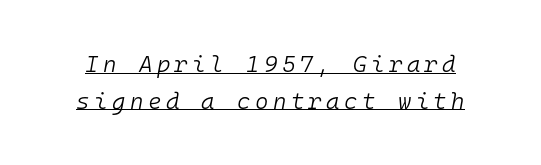
{"italic": "yes", "lean": "right", "slant_degrees": 10, "bold": "no", "underline": "yes", "line_spacing": "normal", "line_spacing_ratio": 1.59, "glyph_px": 23}
